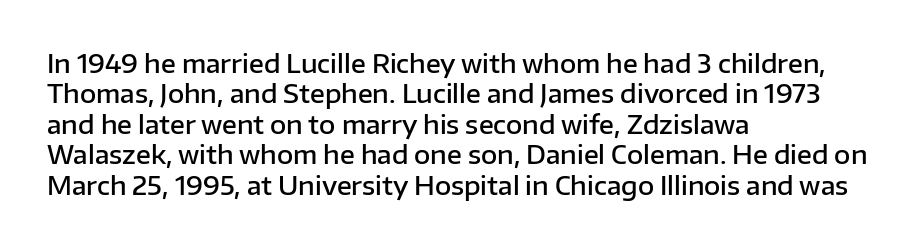
Q: Is the text bold? A: Semi-bold.
Q: Is the text italic (slanted)? A: No, it is upright.
Q: Is the text underlined? A: No.
Q: How is the paragraph aligned? A: Left-aligned.
Q: Is the spacing between letters normal or unusually wide? A: Normal.
